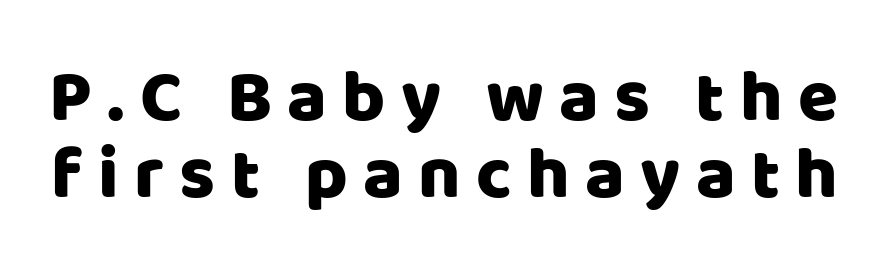
The image shows 73 px sans-serif type, upright; set tight line spacing (1.06x), unusually wide letter spacing (+0.21 em), not underlined; low stroke contrast and a large x-height.
